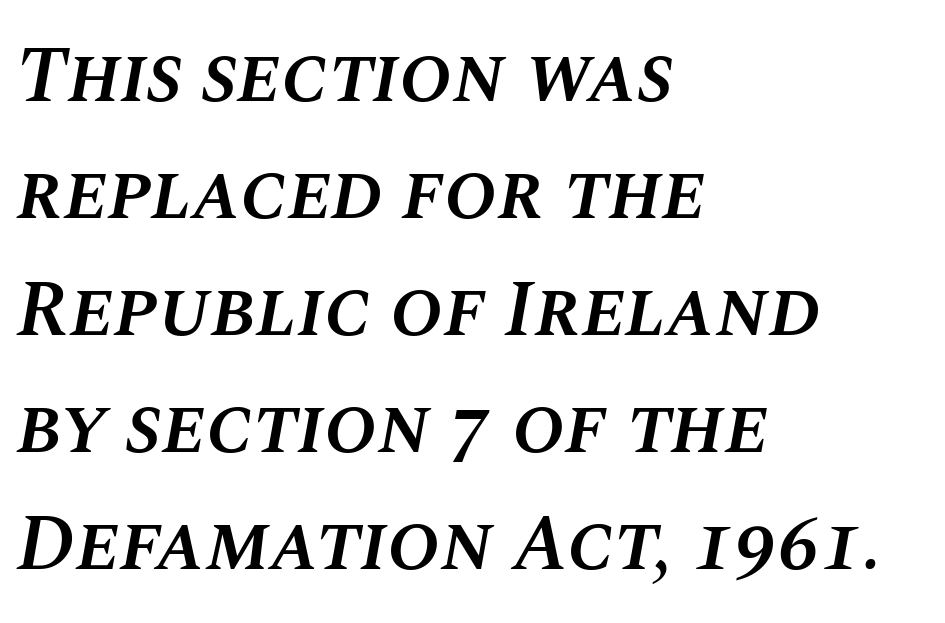
The image shows 79 px semibold type, italic (leaning right); set left-aligned, normal line spacing (1.48x), normal letter spacing, not underlined; medium stroke contrast and a large x-height.
